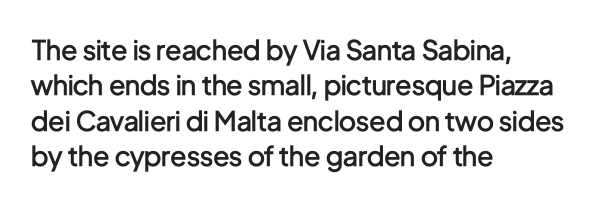
{"italic": "no", "bold": "semi", "underline": "no", "align": "left", "line_spacing": "normal", "line_spacing_ratio": 1.31, "letter_spacing": "normal", "letter_spacing_em": 0.0, "glyph_px": 27}
